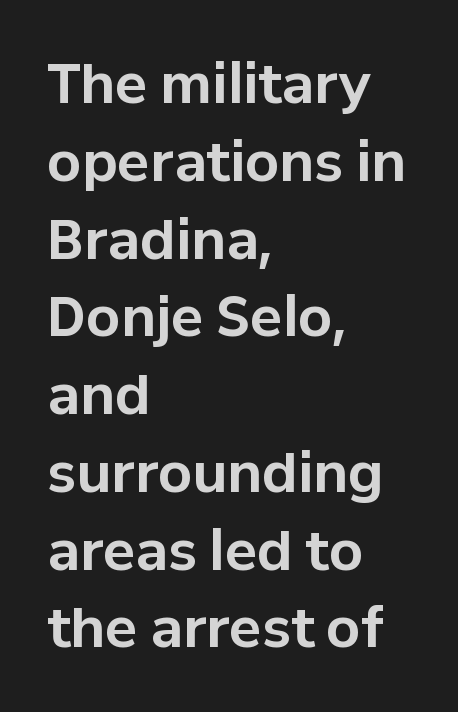
{"serif": "no", "italic": "no", "bold": "yes", "weight": "bold", "width": "normal", "stroke_contrast": "low", "x_height": "medium", "monospaced": "no", "underline": "no", "align": "left", "line_spacing": "normal", "line_spacing_ratio": 1.44, "letter_spacing": "normal", "letter_spacing_em": 0.0, "glyph_px": 54}
